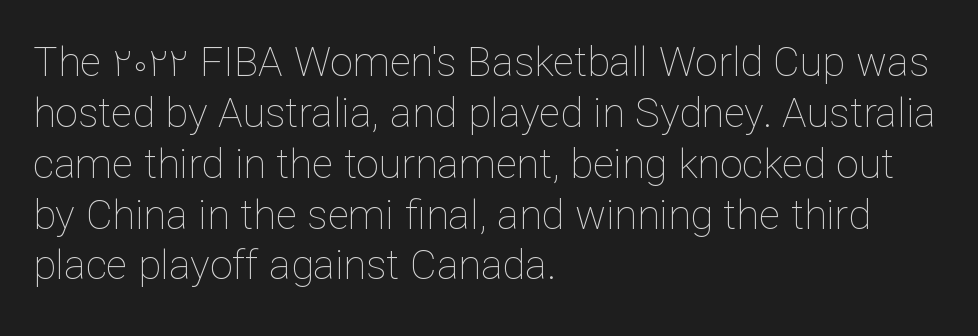
The image shows 41 px thin type, upright; set left-aligned, line spacing 1.24x, normal letter spacing, not underlined; low stroke contrast and a medium x-height.
